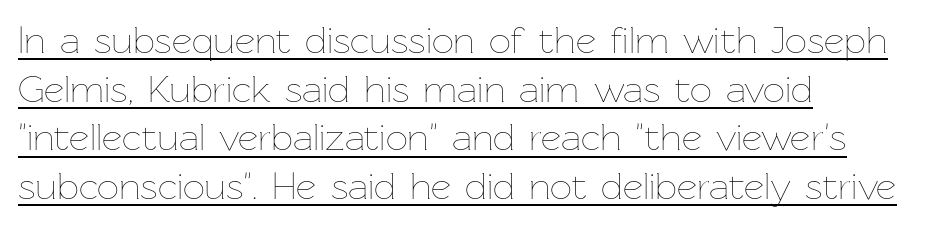
The vertical gap from one line to the next is medium. Nothing unusual about the tracking: characters are spaced as the font intends. Italic: no, the glyphs are upright roman. Think standard paragraph weight, or any step lighter than that. Honestly, the underline is the first thing you notice here. Teacher's note: observe the even left margin — that is flush-left alignment.
